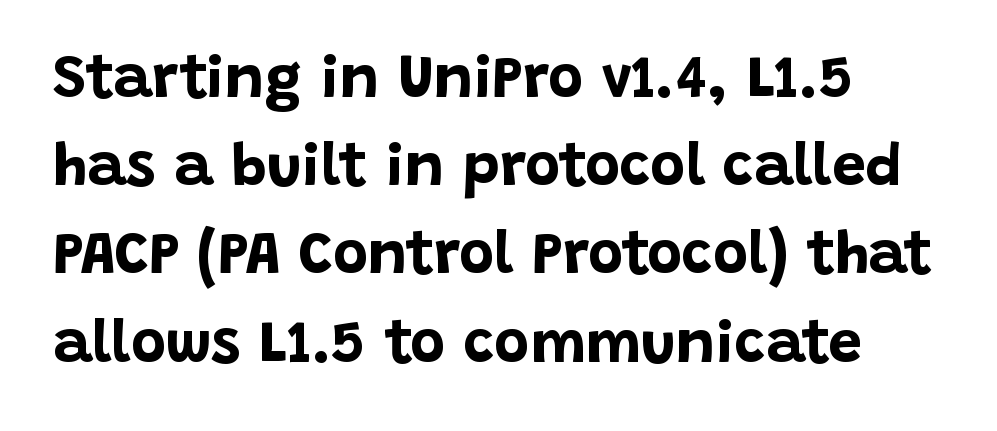
{"serif": "no", "italic": "no", "bold": "yes", "weight": "bold", "width": "normal", "stroke_contrast": "low", "x_height": "large", "monospaced": "no", "underline": "no", "align": "left", "line_spacing": "normal", "line_spacing_ratio": 1.47, "letter_spacing": "normal", "letter_spacing_em": 0.0, "glyph_px": 60}
